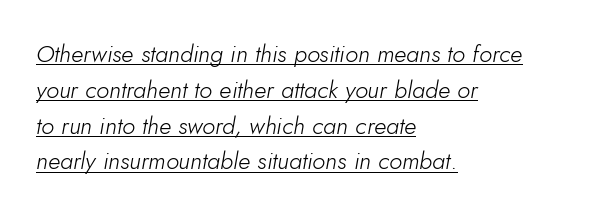
{"italic": "yes", "lean": "right", "slant_degrees": 10, "bold": "no", "underline": "yes", "align": "left", "line_spacing": "normal", "line_spacing_ratio": 1.49, "letter_spacing": "normal", "letter_spacing_em": 0.0, "glyph_px": 24}
